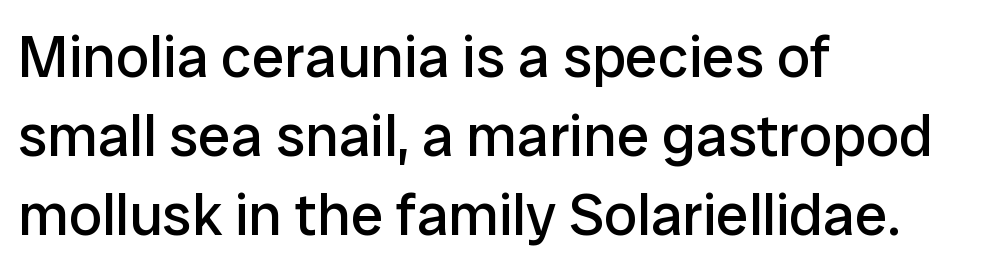
Q: Is the text bold? A: No.
Q: Is the text italic (slanted)? A: No, it is upright.
Q: Is the typeface a serif or a sans-serif typeface? A: Sans-serif.
Q: Is the text underlined? A: No.
Q: How is the paragraph aligned? A: Left-aligned.
Q: Is the spacing between letters normal or unusually wide? A: Normal.
Q: Is the spacing between lines tight, normal or loose? A: Normal.
Q: Width (condensed, normal, or wide)? A: Normal.
Q: Stroke contrast? A: Low.
Q: x-height? A: Medium.
Q: Monospaced? A: No.
